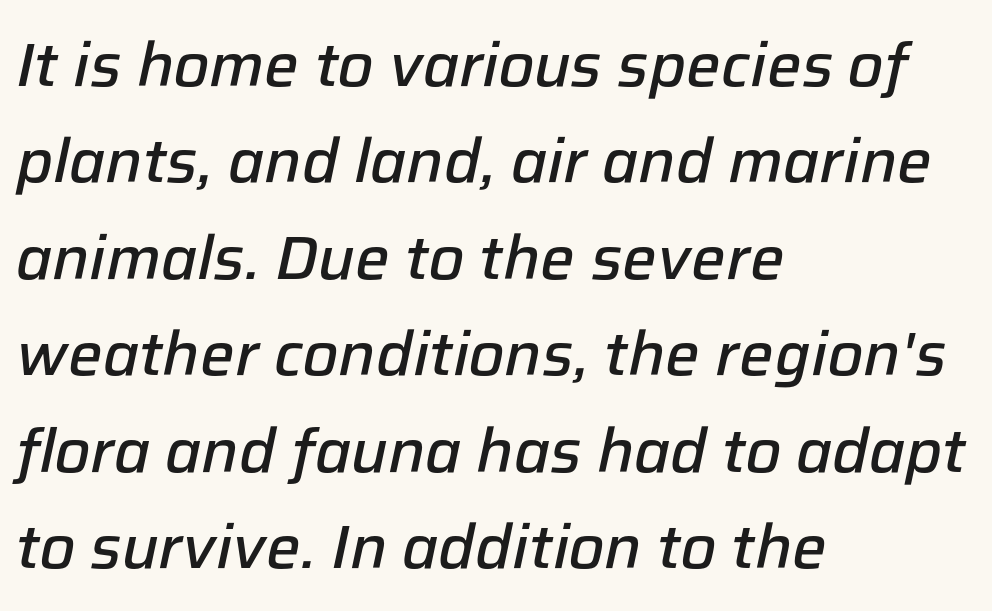
The image shows 61 px semibold type, italic (leaning right); set left-aligned, normal line spacing (1.58x), normal letter spacing, not underlined; low stroke contrast and a medium x-height.
